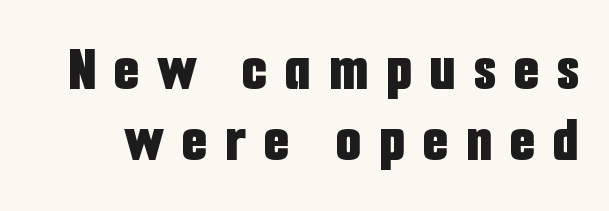
How are the letters spaced? Widely, with obvious added tracking. How would I describe the line gaps? Narrow and economical. Character widths vary here, with narrow letters taking less room than wide ones. Every stem runs plumb, perpendicular to the baseline.
